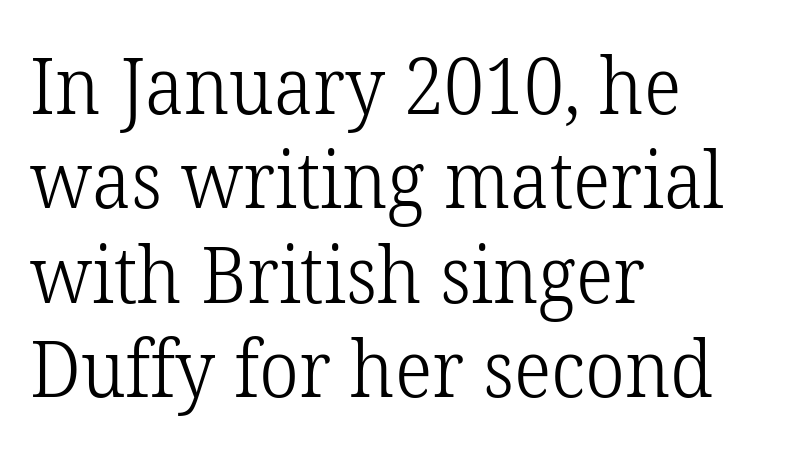
{"serif": "yes", "italic": "no", "bold": "no", "weight": "light", "width": "normal", "stroke_contrast": "low", "x_height": "medium", "monospaced": "no", "underline": "no", "align": "left", "line_spacing_ratio": 1.21, "letter_spacing": "normal", "letter_spacing_em": 0.0, "glyph_px": 78}
